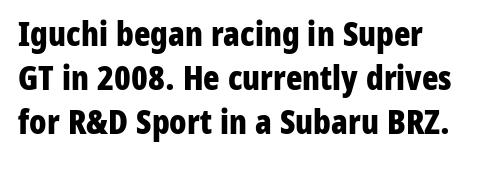
The image shows 34 px bold, condensed sans-serif type, upright; set normal line spacing (1.29x), normal letter spacing, not underlined; low stroke contrast and a medium x-height.
